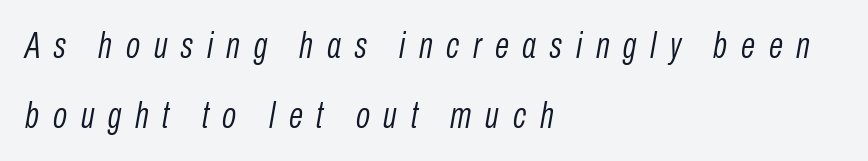
{"italic": "yes", "lean": "right", "slant_degrees": 10, "bold": "no", "weight": "light", "width": "condensed", "stroke_contrast": "low", "x_height": "medium", "monospaced": "no", "underline": "no", "align": "left", "line_spacing_ratio": 1.89, "letter_spacing": "wide", "letter_spacing_em": 0.37, "glyph_px": 37}
